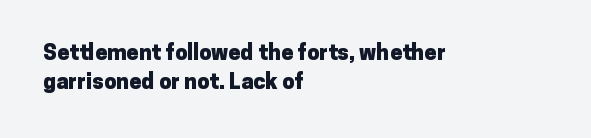
{"italic": "no", "bold": "yes", "underline": "no", "align": "left", "line_spacing": "normal", "line_spacing_ratio": 1.31, "letter_spacing": "normal", "letter_spacing_em": 0.0, "glyph_px": 22}
